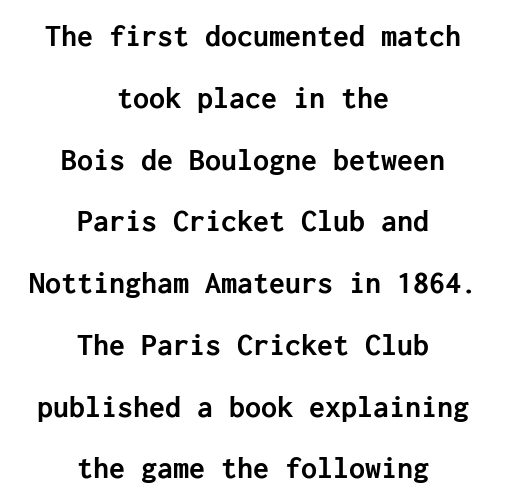
Q: Is the text bold? A: Yes.
Q: Is the text italic (slanted)? A: No, it is upright.
Q: Is the typeface a serif or a sans-serif typeface? A: Sans-serif.
Q: Is the text underlined? A: No.
Q: How is the paragraph aligned? A: Centered.
Q: Is the spacing between letters normal or unusually wide? A: Normal.
Q: Is the spacing between lines tight, normal or loose? A: Loose.
Q: Width (condensed, normal, or wide)? A: Normal.
Q: Stroke contrast? A: Low.
Q: x-height? A: Medium.
